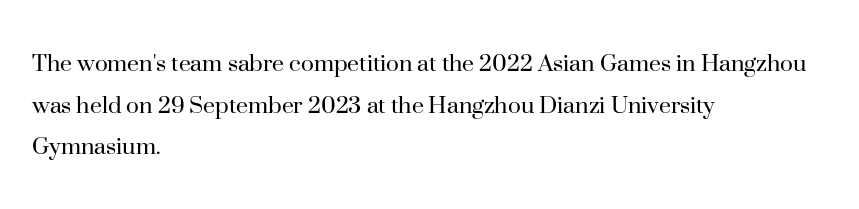
This sample uses an upright cut, with every glyph sitting square on the baseline. Lines of text with bare space underneath. The setting favours the left margin, as ordinary paragraphs usually do. Leading: standard. The typesetting does not lean heavy: it is not bold. You could call the tracking neutral — neither tight nor loose.
